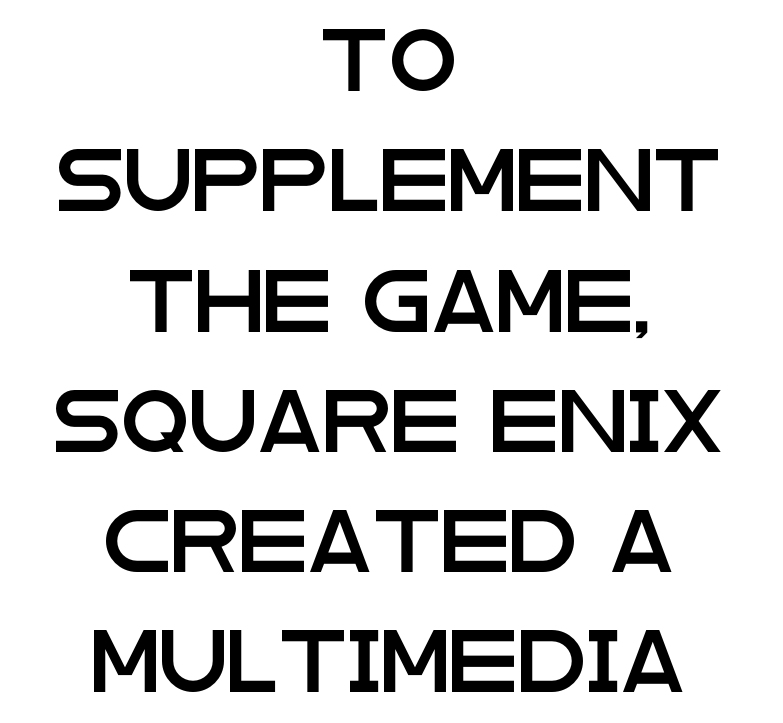
{"serif": "no", "italic": "no", "width": "wide", "stroke_contrast": "low", "x_height": "large", "monospaced": "no", "underline": "no", "align": "center", "line_spacing": "loose", "line_spacing_ratio": 1.94, "letter_spacing": "normal", "letter_spacing_em": 0.0, "glyph_px": 62}
